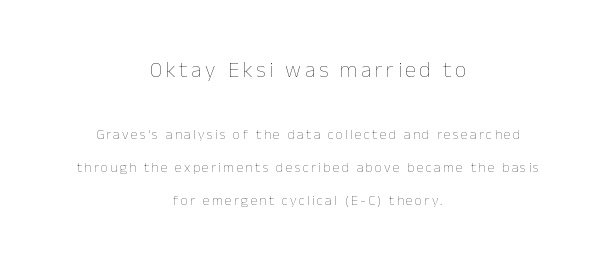
Q: Is the text bold? A: No.
Q: Is the text italic (slanted)? A: No, it is upright.
Q: Is the text underlined? A: No.
Q: How is the paragraph aligned? A: Centered.
Q: Is the spacing between lines tight, normal or loose? A: Loose.
Q: Which block of text is set in a larger size, the first (top) or the second (bottom)? A: The first (top) one.
